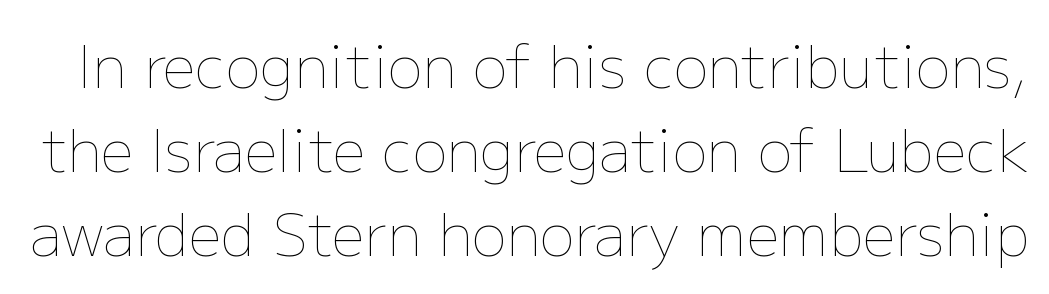
The image shows 58 px thin type, upright; set normal line spacing (1.45x), normal letter spacing, not underlined; low stroke contrast and a medium x-height.
